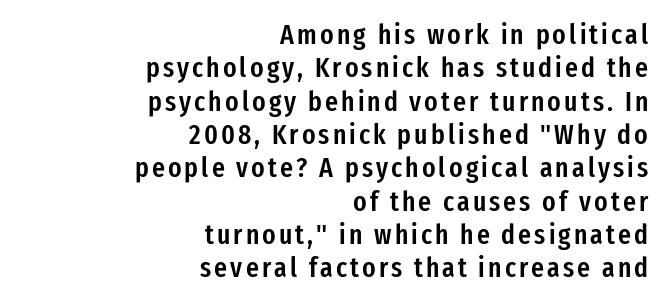
Character widths vary here, with narrow letters taking less room than wide ones. Characters remain perfectly vertical along every line. Compared with an ordinary text face, these strokes are moderately heavier — a semibold. Is the block centered? No — it sits flush against the right margin. Bare-footed words on every line. Examine the stroke ends and you'll find no serifs.
